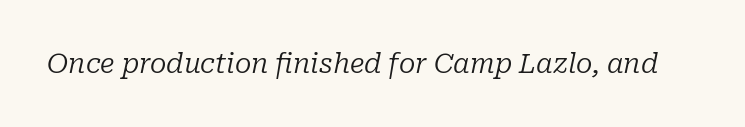
Compared with a typical body face, this is equally light or lighter still. The words here are not underlined. Each word holds together tightly as a unit, with standard inter-letter gaps. The rendering applies a slant to the glyphs.
